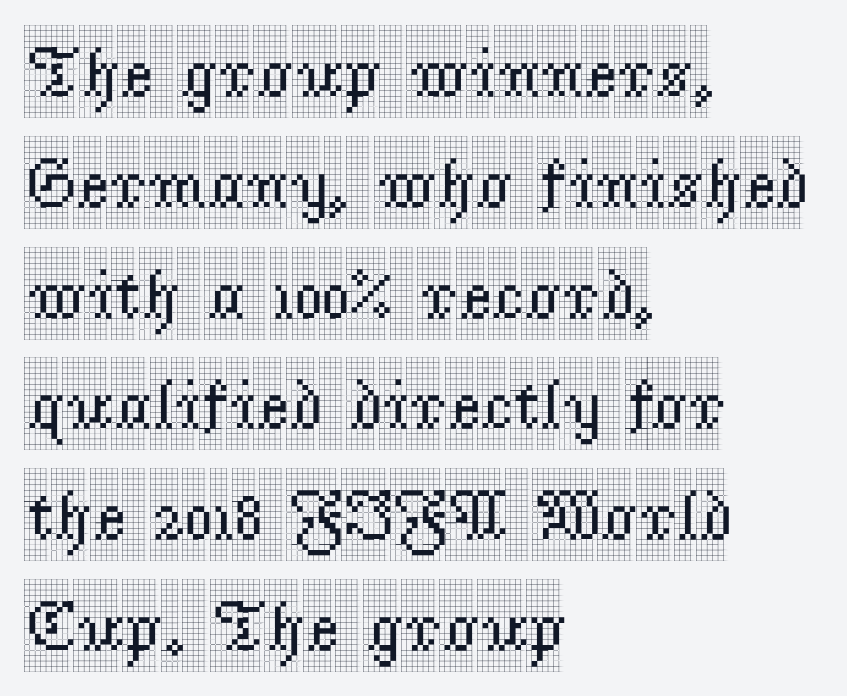
The image shows 71 px condensed serif type, upright; set left-aligned, normal line spacing (1.56x), normal letter spacing, not underlined; a large x-height.
